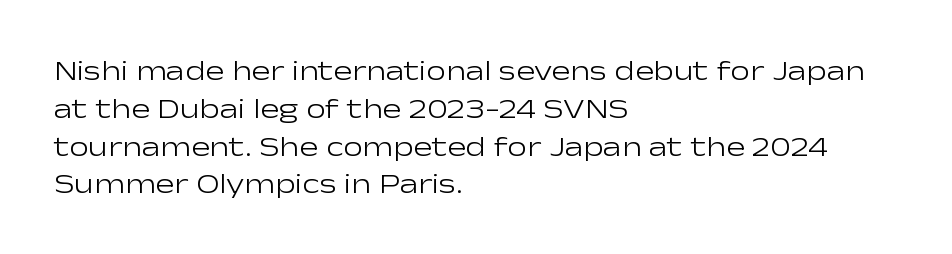
Q: Is the text bold? A: No.
Q: Is the text italic (slanted)? A: No, it is upright.
Q: Is the typeface a serif or a sans-serif typeface? A: Sans-serif.
Q: Is the text underlined? A: No.
Q: How is the paragraph aligned? A: Left-aligned.
Q: Is the spacing between letters normal or unusually wide? A: Normal.
Q: Is the spacing between lines tight, normal or loose? A: Normal.
Q: Width (condensed, normal, or wide)? A: Wide.
Q: Stroke contrast? A: Low.
Q: x-height? A: Medium.
Q: Monospaced? A: No.
